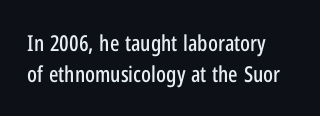
Q: Is the text italic (slanted)? A: No, it is upright.
Q: Is the text underlined? A: No.
Q: How is the paragraph aligned? A: Left-aligned.
Q: Is the spacing between letters normal or unusually wide? A: Normal.
Q: Is the spacing between lines tight, normal or loose? A: Normal.
